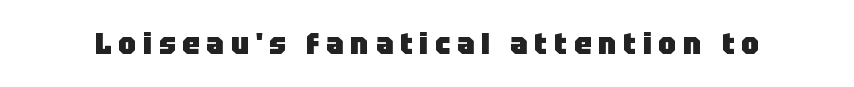
Q: Is the text bold? A: Yes.
Q: Is the text italic (slanted)? A: No, it is upright.
Q: Is the typeface a serif or a sans-serif typeface? A: Sans-serif.
Q: Is the text underlined? A: No.
Q: Is the spacing between letters normal or unusually wide? A: Unusually wide.
Q: Width (condensed, normal, or wide)? A: Normal.
Q: Stroke contrast? A: Low.
Q: x-height? A: Large.
Q: Monospaced? A: No.
